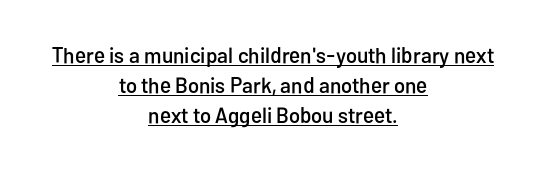
{"italic": "no", "underline": "yes", "align": "center", "line_spacing": "normal", "line_spacing_ratio": 1.36, "letter_spacing": "normal", "letter_spacing_em": 0.0, "glyph_px": 22}
